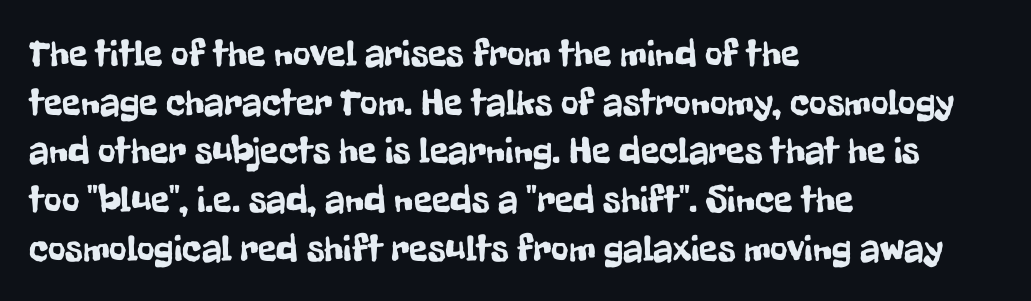
{"serif": "no", "italic": "no", "width": "condensed", "stroke_contrast": "low", "x_height": "medium", "monospaced": "no", "underline": "no", "align": "left", "line_spacing": "normal", "line_spacing_ratio": 1.28, "letter_spacing": "normal", "letter_spacing_em": 0.0, "glyph_px": 38}
